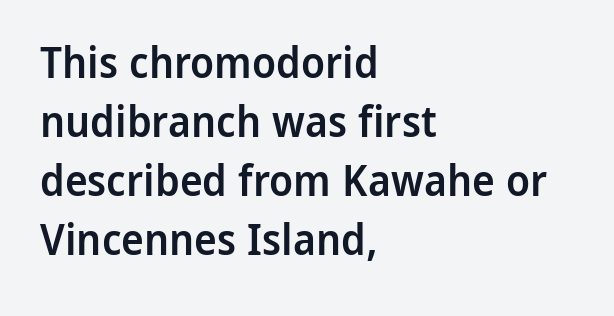
The image shows 43 px semibold sans-serif type, upright; set left-aligned, normal line spacing (1.37x), normal letter spacing, not underlined; low stroke contrast and a medium x-height.
